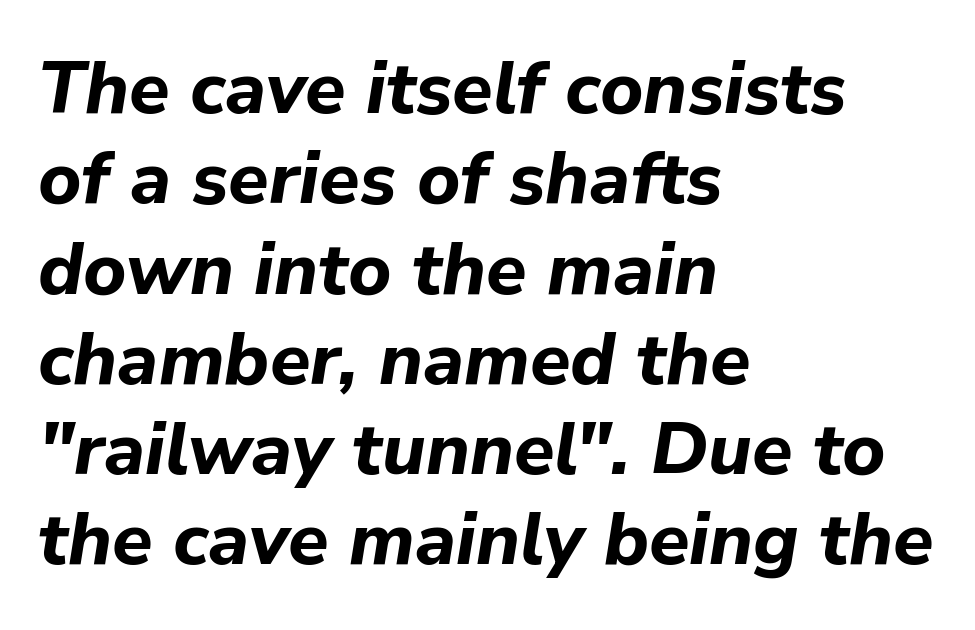
{"italic": "yes", "lean": "right", "slant_degrees": 9, "bold": "yes", "weight": "bold", "width": "normal", "stroke_contrast": "low", "x_height": "medium", "monospaced": "no", "underline": "no", "align": "left", "line_spacing_ratio": 1.22, "letter_spacing": "normal", "letter_spacing_em": 0.0, "glyph_px": 74}
